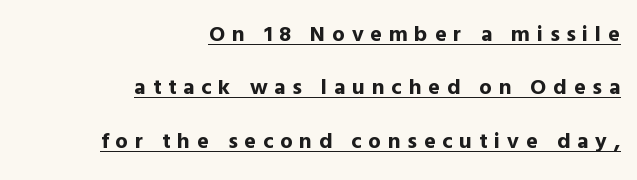
{"italic": "no", "bold": "yes", "underline": "yes", "align": "right", "line_spacing": "loose", "line_spacing_ratio": 2.43, "letter_spacing": "wide", "letter_spacing_em": 0.31, "glyph_px": 22}
